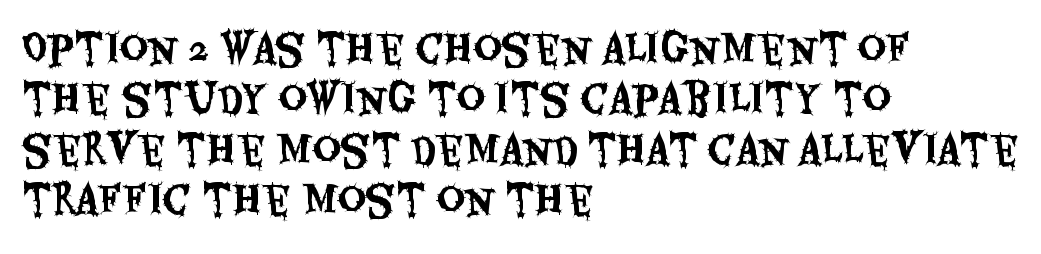
Evenly set lines give the paragraph a standard silhouette. The zone under the glyphs is completely vacant. What stands out about the letter spacing? Nothing — it is the standard amount. Tall strokes in this sample are plumb rather than angled.
